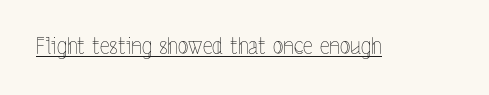
The image shows 22 px text type, upright; set normal letter spacing, underlined.
